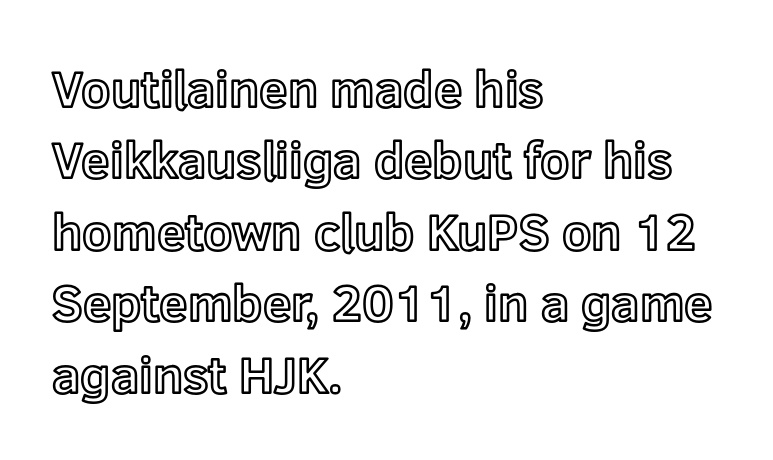
The strip under each line holds only bare page. If you drew a line through each stem, it would be perfectly vertical. The rendering uses a moderate line-height, typical for paragraphs. These lines stack with their left ends in a neat column.
